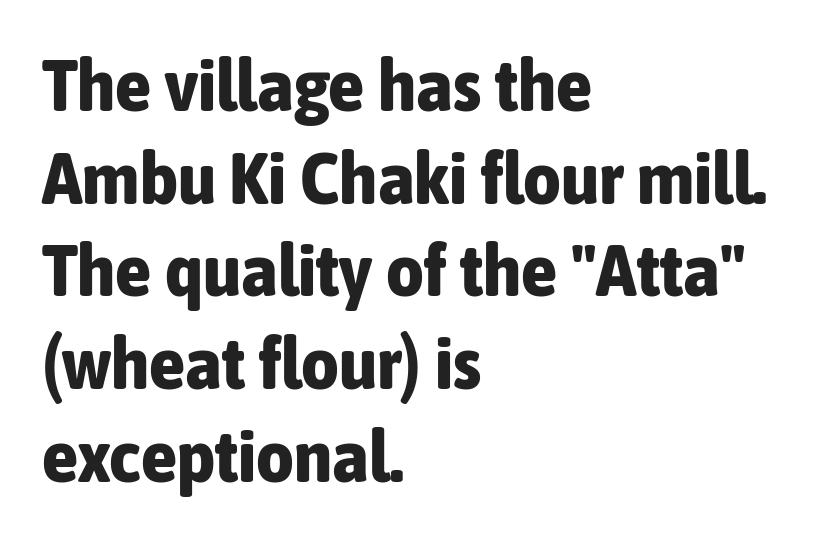
The image shows 73 px bold, condensed sans-serif type, upright; set left-aligned, normal line spacing (1.27x), normal letter spacing, not underlined; low stroke contrast and a medium x-height.
